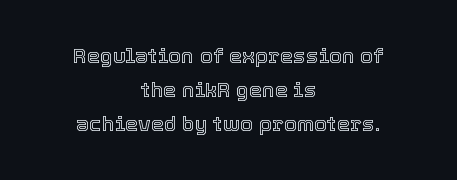
{"italic": "no", "underline": "no", "align": "center", "line_spacing": "normal", "line_spacing_ratio": 1.61, "letter_spacing": "normal", "letter_spacing_em": 0.0, "glyph_px": 21}
